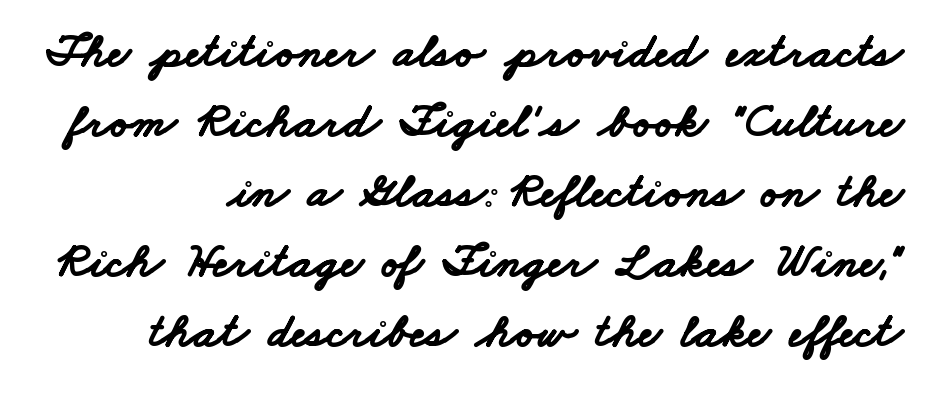
Q: Is the text bold? A: Yes.
Q: Is the typeface a serif or a sans-serif typeface? A: Sans-serif.
Q: Is the text underlined? A: No.
Q: Is the spacing between letters normal or unusually wide? A: Normal.
Q: Is the spacing between lines tight, normal or loose? A: Normal.
Q: Width (condensed, normal, or wide)? A: Wide.
Q: Stroke contrast? A: Low.
Q: x-height? A: Small.
Q: Monospaced? A: No.
